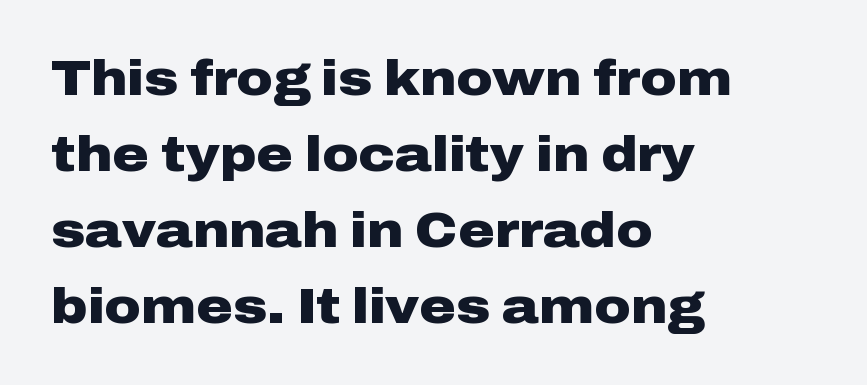
The image shows 50 px heavy, wide sans-serif type, upright; set left-aligned, normal line spacing (1.52x), normal letter spacing, not underlined; low stroke contrast and a medium x-height.
